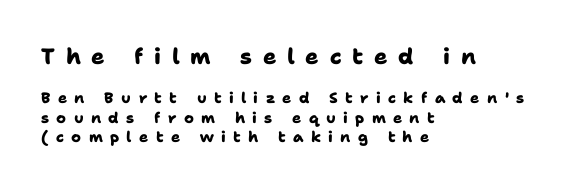
The image shows 22 px bold type; set left-aligned, normal line spacing (1.3x), unusually wide letter spacing (+0.49 em), not underlined; the first (top) block is 1.47x larger.
